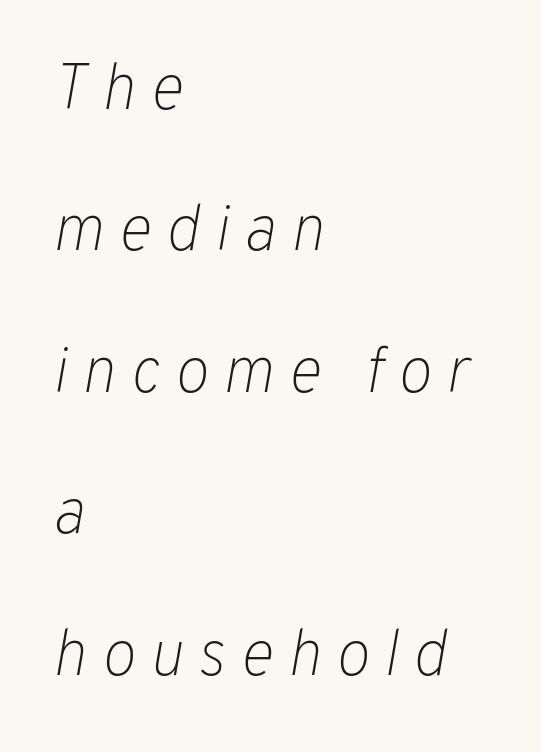
{"italic": "yes", "lean": "right", "slant_degrees": 10, "bold": "no", "weight": "light", "width": "normal", "stroke_contrast": "low", "x_height": "medium", "monospaced": "no", "underline": "no", "align": "left", "line_spacing": "loose", "line_spacing_ratio": 2.21, "letter_spacing": "wide", "letter_spacing_em": 0.23, "glyph_px": 64}
